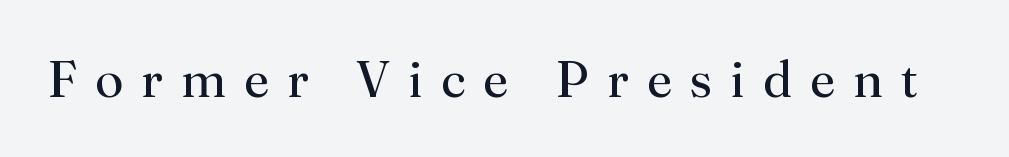
{"serif": "yes", "italic": "no", "bold": "no", "weight": "regular", "width": "normal", "stroke_contrast": "medium", "x_height": "small", "monospaced": "no", "underline": "no", "letter_spacing": "wide", "letter_spacing_em": 0.36, "glyph_px": 51}
